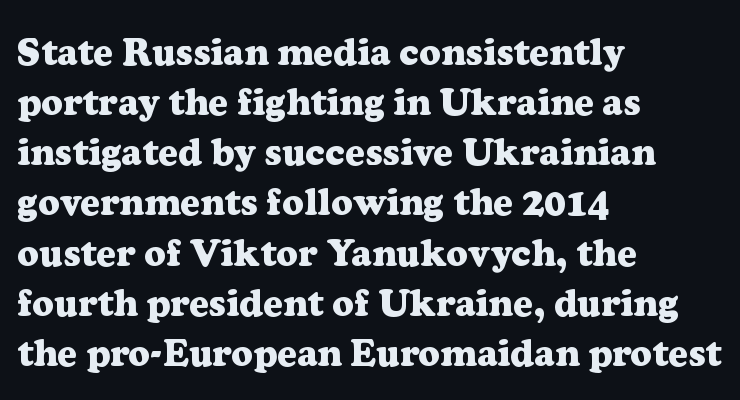
{"serif": "yes", "italic": "no", "bold": "yes", "weight": "heavy", "width": "normal", "stroke_contrast": "low", "x_height": "medium", "monospaced": "no", "underline": "no", "align": "left", "line_spacing": "normal", "line_spacing_ratio": 1.32, "letter_spacing": "normal", "letter_spacing_em": 0.0, "glyph_px": 38}
